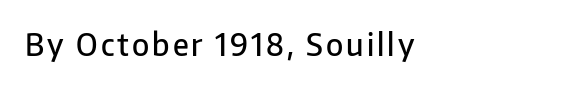
These lines are rendered in a variable-pitch font. Compared with an ordinary text face, these strokes are moderately heavier — a semibold. The type family on display is of the sans-serif kind. Anything drawn beneath the words? Only blank space. These lines were composed using upright roman letters.
